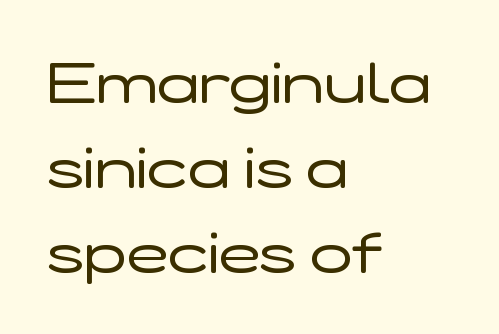
{"serif": "no", "italic": "no", "bold": "no", "weight": "regular", "width": "wide", "stroke_contrast": "low", "x_height": "medium", "monospaced": "no", "underline": "no", "align": "left", "line_spacing": "normal", "line_spacing_ratio": 1.52, "letter_spacing": "normal", "letter_spacing_em": 0.0, "glyph_px": 56}
